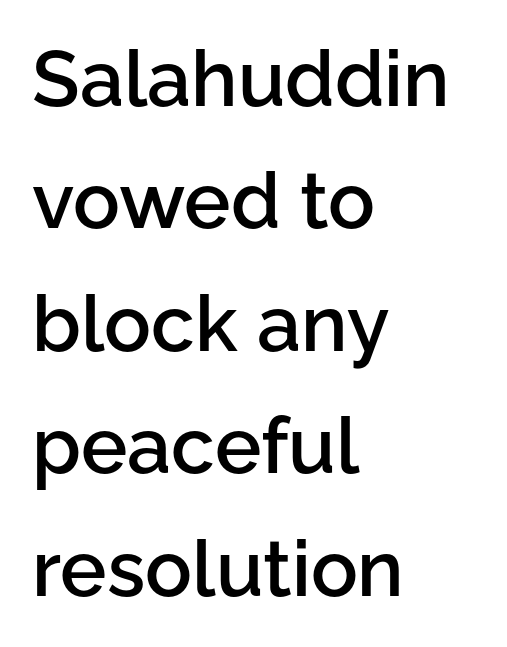
The image shows 78 px semibold sans-serif type, upright; set left-aligned, normal line spacing (1.57x), normal letter spacing, not underlined; low stroke contrast and a medium x-height.
